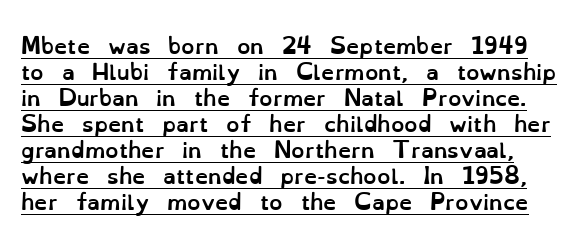
{"italic": "no", "bold": "yes", "underline": "yes", "line_spacing_ratio": 1.24, "letter_spacing": "normal", "letter_spacing_em": 0.0, "glyph_px": 21}
